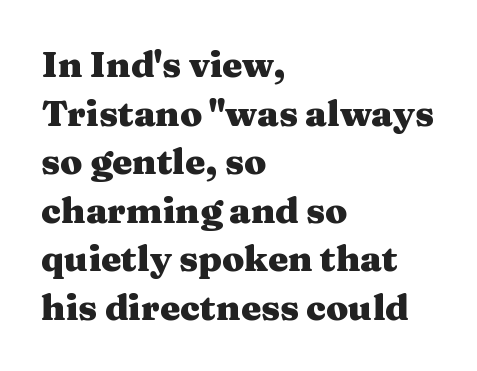
Q: Is the text bold? A: Yes.
Q: Is the text italic (slanted)? A: No, it is upright.
Q: Is the typeface a serif or a sans-serif typeface? A: Serif.
Q: Is the text underlined? A: No.
Q: How is the paragraph aligned? A: Left-aligned.
Q: Is the spacing between letters normal or unusually wide? A: Normal.
Q: Is the spacing between lines tight, normal or loose? A: Normal.
Q: Width (condensed, normal, or wide)? A: Wide.
Q: Stroke contrast? A: Medium.
Q: x-height? A: Medium.
Q: Monospaced? A: No.
